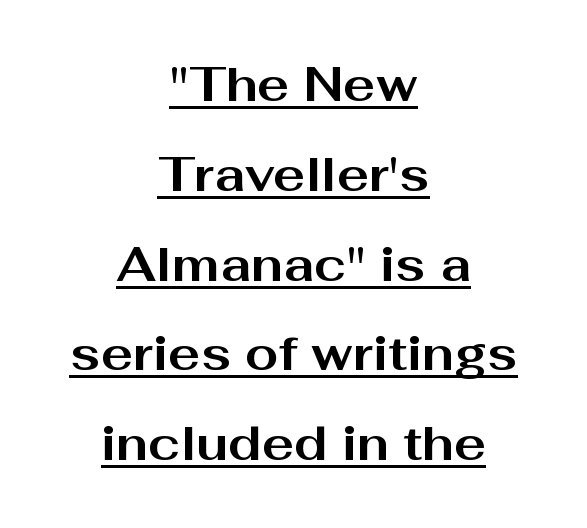
Q: Is the text bold? A: Yes.
Q: Is the text italic (slanted)? A: No, it is upright.
Q: Is the typeface a serif or a sans-serif typeface? A: Sans-serif.
Q: Is the text underlined? A: Yes.
Q: How is the paragraph aligned? A: Centered.
Q: Is the spacing between letters normal or unusually wide? A: Normal.
Q: Width (condensed, normal, or wide)? A: Wide.
Q: Stroke contrast? A: Medium.
Q: x-height? A: Medium.
Q: Monospaced? A: No.
